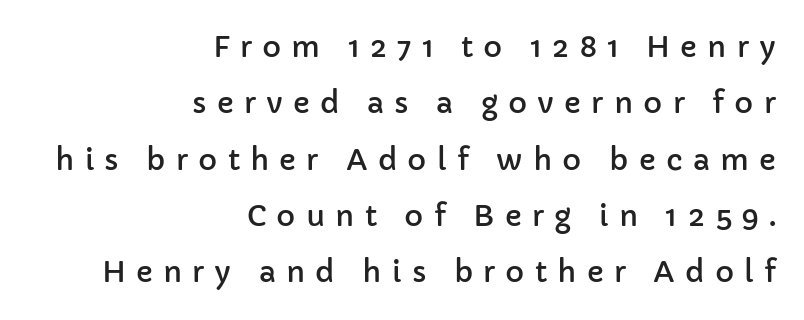
Q: Is the text italic (slanted)? A: No, it is upright.
Q: Is the typeface a serif or a sans-serif typeface? A: Sans-serif.
Q: Is the text underlined? A: No.
Q: How is the paragraph aligned? A: Right-aligned.
Q: Is the spacing between letters normal or unusually wide? A: Unusually wide.
Q: Is the spacing between lines tight, normal or loose? A: Loose.
Q: Width (condensed, normal, or wide)? A: Normal.
Q: Stroke contrast? A: Low.
Q: x-height? A: Medium.
Q: Monospaced? A: No.
